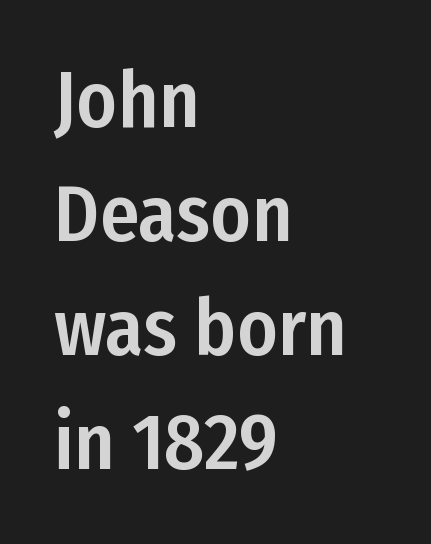
Has an underline been added? It has not. If you measured baseline to baseline, you'd find a middling distance. Standard letterfit; no display-style spreading of the glyphs. The letters advance in unequal steps, a hallmark of proportional type.
